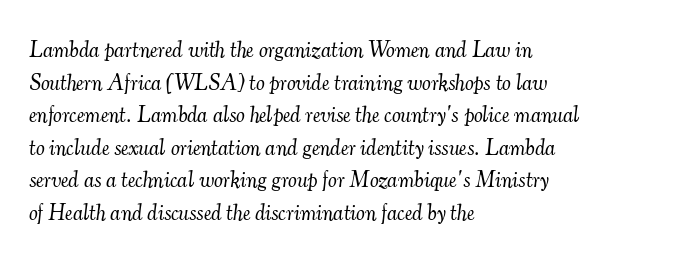
The image shows 22 px text type, italic (leaning right); set left-aligned, normal line spacing (1.48x), normal letter spacing, not underlined.
